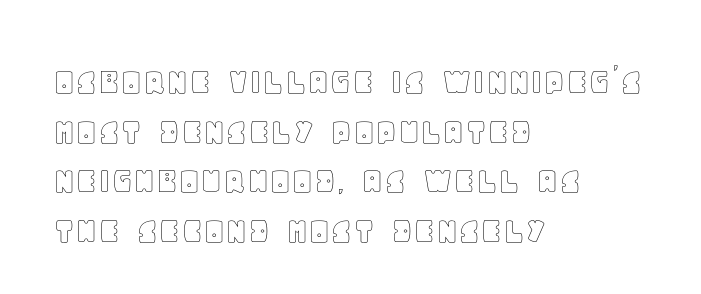
{"italic": "no", "width": "normal", "x_height": "large", "monospaced": "no", "underline": "no", "align": "left", "line_spacing": "normal", "line_spacing_ratio": 1.27, "letter_spacing": "normal", "letter_spacing_em": 0.0, "glyph_px": 39}
